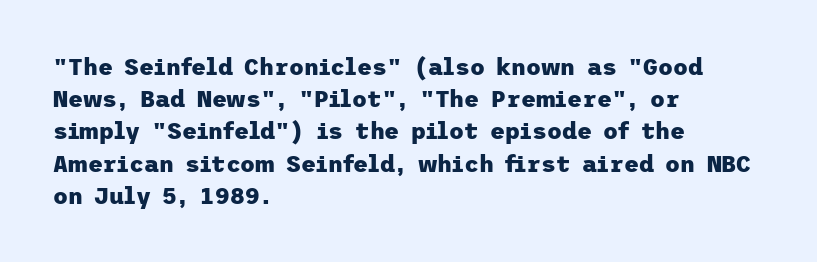
Q: Is the text bold? A: Yes.
Q: Is the text italic (slanted)? A: No, it is upright.
Q: Is the text underlined? A: No.
Q: How is the paragraph aligned? A: Left-aligned.
Q: Is the spacing between letters normal or unusually wide? A: Normal.
Q: Is the spacing between lines tight, normal or loose? A: Normal.
